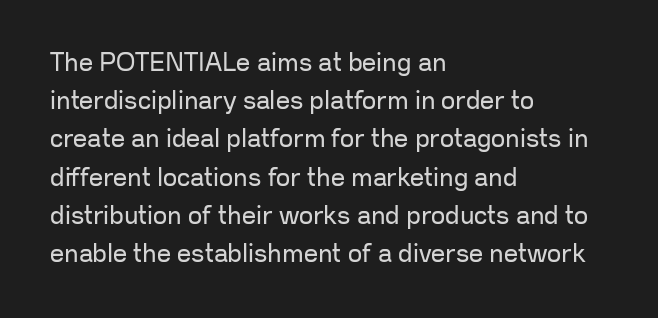
The glyphs are unaccompanied by any horizontal stroke below them. Posture: vertical. These lines keep a tight, regular rhythm from letter to letter. Interline gaps are of average width in this sample. The paragraph shown leans on its left margin.
